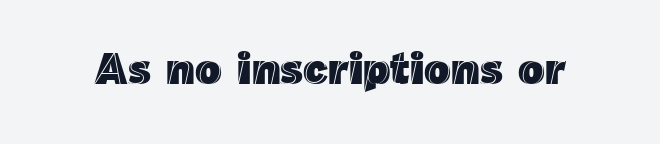
Do the characters align in a grid? No, the font is proportional. Decoration check: the copy has no underline. The letters sit at their default tracking, neither squeezed nor spread. This sample uses an upright cut, with every glyph sitting square on the baseline.
